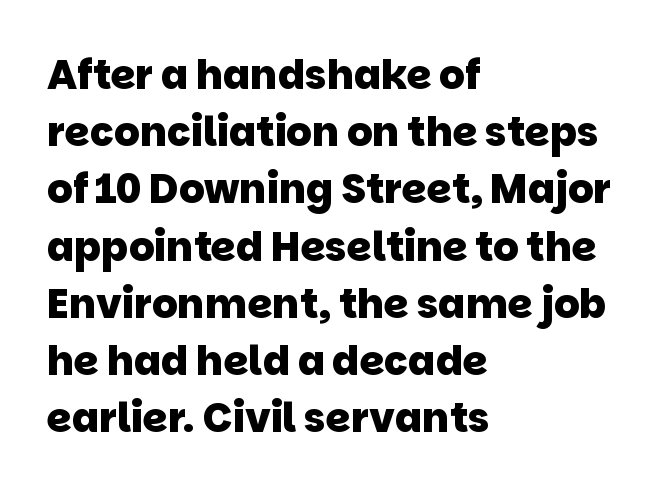
Q: Is the text bold? A: Yes.
Q: Is the typeface a serif or a sans-serif typeface? A: Sans-serif.
Q: Is the text underlined? A: No.
Q: How is the paragraph aligned? A: Left-aligned.
Q: Is the spacing between letters normal or unusually wide? A: Normal.
Q: Is the spacing between lines tight, normal or loose? A: Normal.
Q: Width (condensed, normal, or wide)? A: Normal.
Q: Stroke contrast? A: Low.
Q: x-height? A: Large.
Q: Monospaced? A: No.
